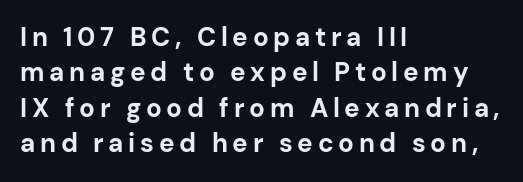
The image shows 26 px bold type, upright; set left-aligned, normal line spacing (1.36x), not underlined.
